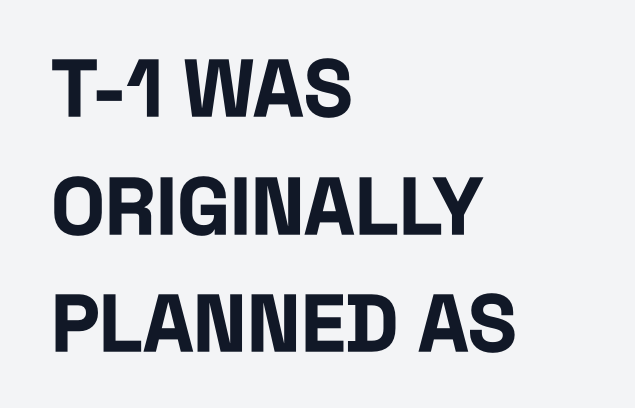
Q: Is the text bold? A: Yes.
Q: Is the text italic (slanted)? A: No, it is upright.
Q: Is the typeface a serif or a sans-serif typeface? A: Sans-serif.
Q: Is the text underlined? A: No.
Q: How is the paragraph aligned? A: Left-aligned.
Q: Is the spacing between letters normal or unusually wide? A: Normal.
Q: Is the spacing between lines tight, normal or loose? A: Normal.
Q: Width (condensed, normal, or wide)? A: Condensed.
Q: Stroke contrast? A: Low.
Q: x-height? A: Large.
Q: Monospaced? A: No.
